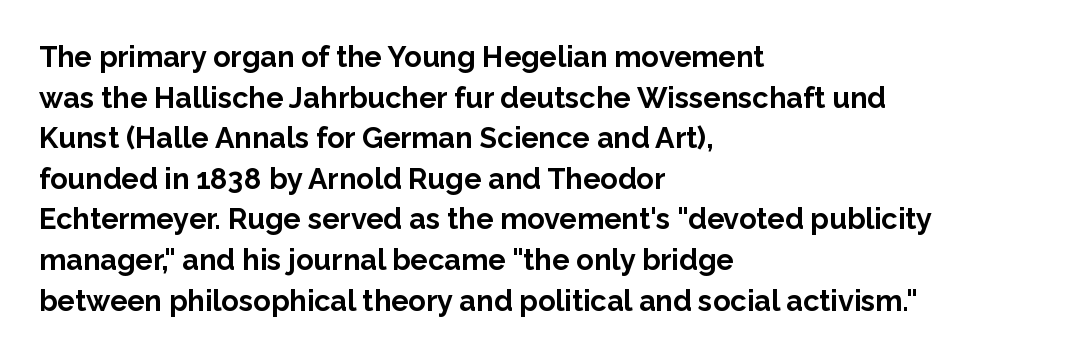
The image shows 29 px bold sans-serif type, upright; set left-aligned, normal line spacing (1.4x), normal letter spacing, not underlined; low stroke contrast and a medium x-height.
